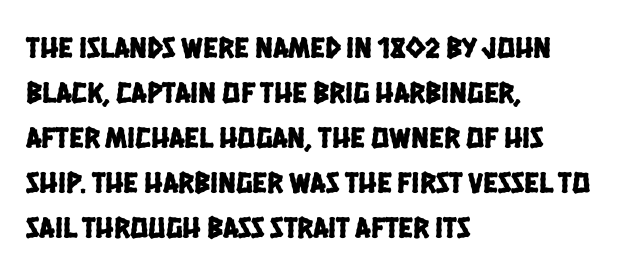
Q: Is the typeface a serif or a sans-serif typeface? A: Sans-serif.
Q: Is the text underlined? A: No.
Q: How is the paragraph aligned? A: Left-aligned.
Q: Is the spacing between letters normal or unusually wide? A: Normal.
Q: Is the spacing between lines tight, normal or loose? A: Normal.
Q: Width (condensed, normal, or wide)? A: Condensed.
Q: Stroke contrast? A: Low.
Q: x-height? A: Large.
Q: Monospaced? A: No.
